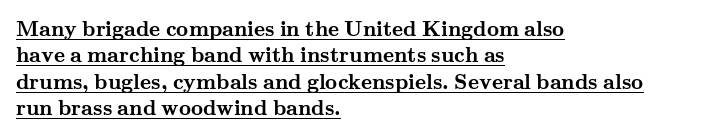
Q: Is the text bold? A: Yes.
Q: Is the text italic (slanted)? A: No, it is upright.
Q: Is the text underlined? A: Yes.
Q: How is the paragraph aligned? A: Left-aligned.
Q: Is the spacing between letters normal or unusually wide? A: Normal.
Q: Is the spacing between lines tight, normal or loose? A: Normal.
